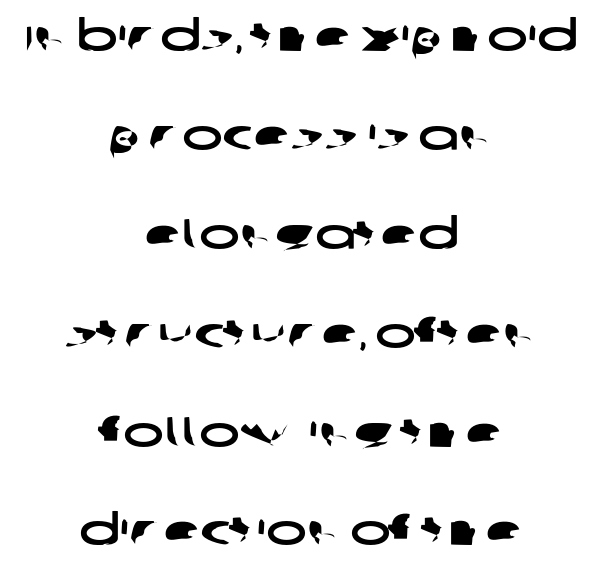
Quick note: interline space is abundant. Standard letterfit; no display-style spreading of the glyphs. The typeface chosen for these lines omits serifs. Spacing verdict: proportional, widths tailored to each character.
